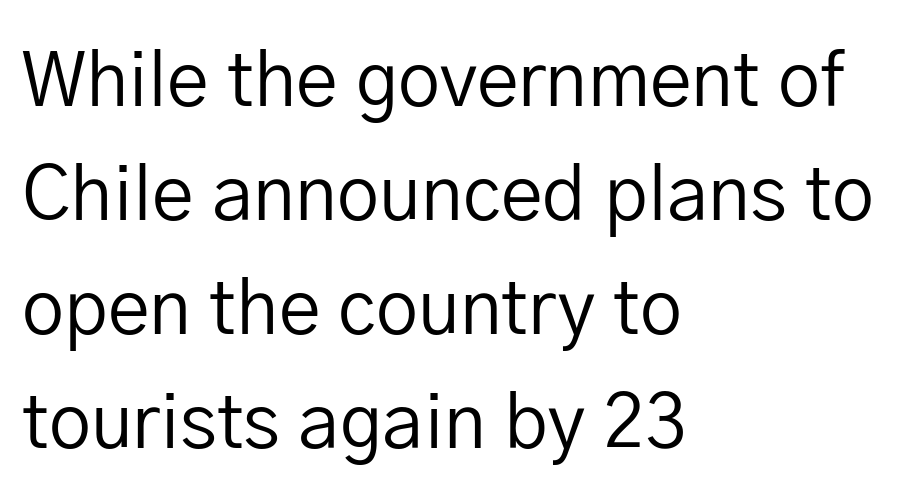
Q: Is the text bold? A: No.
Q: Is the text italic (slanted)? A: No, it is upright.
Q: Is the typeface a serif or a sans-serif typeface? A: Sans-serif.
Q: Is the text underlined? A: No.
Q: How is the paragraph aligned? A: Left-aligned.
Q: Is the spacing between letters normal or unusually wide? A: Normal.
Q: Is the spacing between lines tight, normal or loose? A: Normal.
Q: Width (condensed, normal, or wide)? A: Normal.
Q: Stroke contrast? A: Low.
Q: x-height? A: Medium.
Q: Monospaced? A: No.
